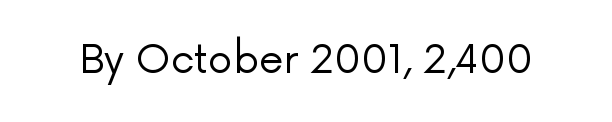
{"serif": "no", "italic": "no", "bold": "no", "weight": "regular", "width": "normal", "stroke_contrast": "low", "x_height": "medium", "monospaced": "no", "underline": "no", "letter_spacing": "normal", "letter_spacing_em": 0.0, "glyph_px": 39}
